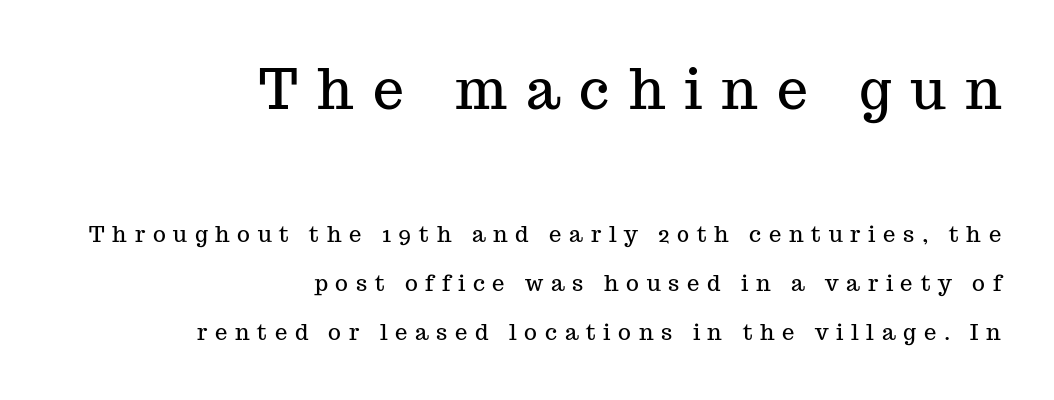
The image shows 55 px serif type, upright; set right-aligned, loose line spacing (2.22x), unusually wide letter spacing (+0.35 em), not underlined; the first (top) block is 2.5x larger; medium stroke contrast and a medium x-height.
